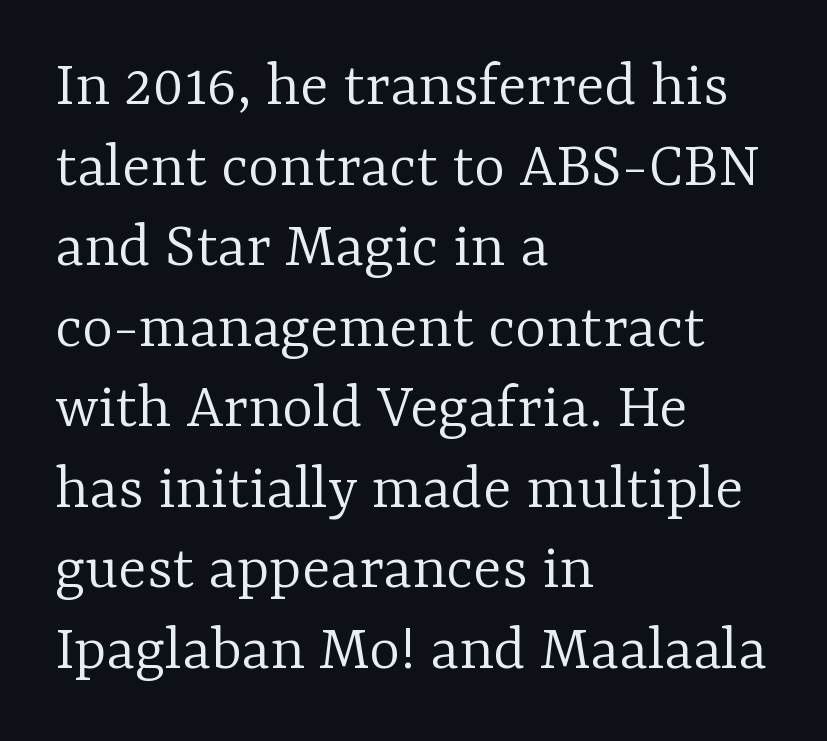
This sample uses a serif face. This reads as an unemphasized weight, regular at the heaviest. Style check: upright. Rule under the text: the space is simply empty. The letterforms sit shoulder to shoulder at normal distance.
